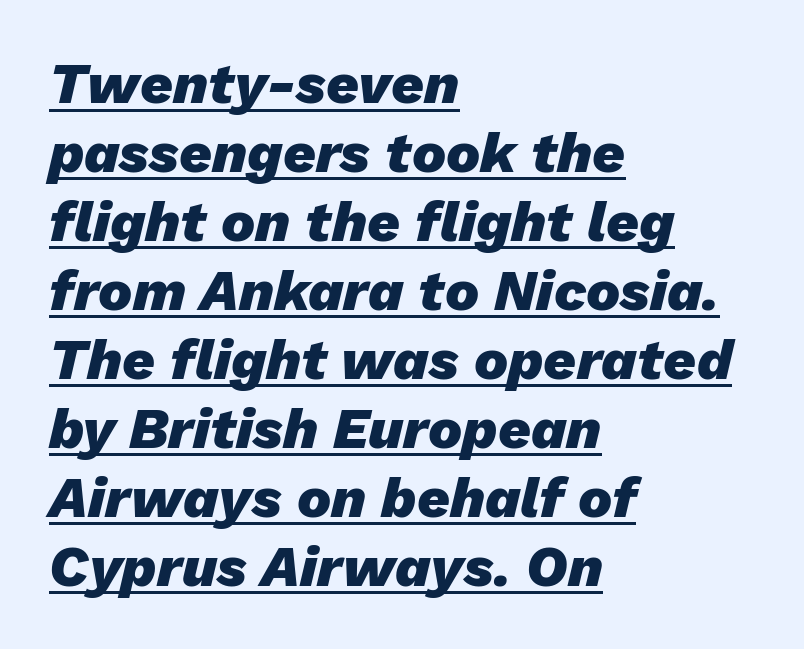
{"italic": "yes", "lean": "right", "slant_degrees": 13, "bold": "yes", "weight": "heavy", "width": "normal", "stroke_contrast": "low", "x_height": "medium", "monospaced": "no", "underline": "yes", "align": "left", "line_spacing_ratio": 1.21, "letter_spacing": "normal", "letter_spacing_em": 0.0, "glyph_px": 57}
